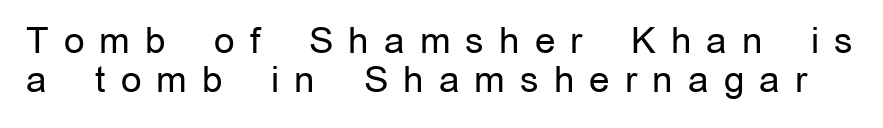
The image shows 36 px regular-weight sans-serif type, upright; set tight line spacing (1.08x), unusually wide letter spacing (+0.42 em), not underlined; low stroke contrast and a medium x-height.
